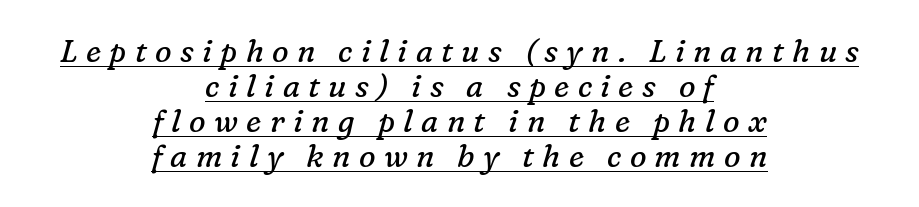
{"serif": "yes", "italic": "yes", "lean": "right", "slant_degrees": 16, "bold": "no", "weight": "regular", "width": "normal", "stroke_contrast": "low", "x_height": "medium", "monospaced": "no", "underline": "yes", "align": "center", "line_spacing": "tight", "line_spacing_ratio": 1.13, "letter_spacing": "wide", "letter_spacing_em": 0.27, "glyph_px": 31}
